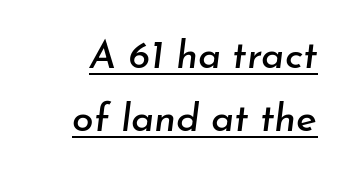
The image shows 39 px text type, italic (leaning right); set normal line spacing (1.61x), normal letter spacing, underlined; low stroke contrast and a small x-height.
